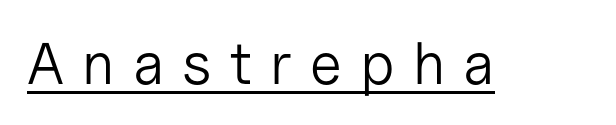
Substantial extra tracking has been applied to these lines. Serifs: no, the terminals of the letterforms are clean. No italicization has been applied; the sample stays upright. Each stroke keeps to a modest, everyday thickness or less. The rendering uses natural spacing where letterforms have individual widths. Quick note: underline on.
